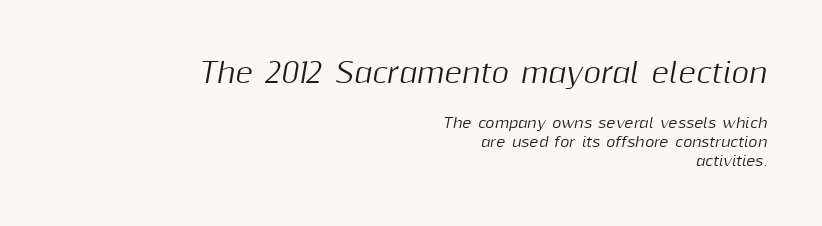
The image shows 27 px text type, italic (leaning right); set right-aligned, normal line spacing (1.35x), normal letter spacing, not underlined; the first (top) block is 1.93x larger.
